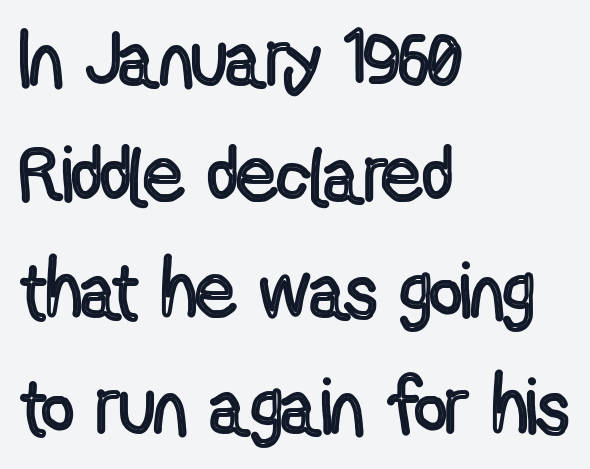
This sample uses an upright cut, with every glyph sitting square on the baseline. Here the glyphs are tracked normally, forming tight word shapes. Reading down the block, your eye returns to a fixed left position each line. Does the leading feel generous? No, just average. The specimen omits any rule beneath the text block's lines. The letters advance in unequal steps, a hallmark of proportional type.
